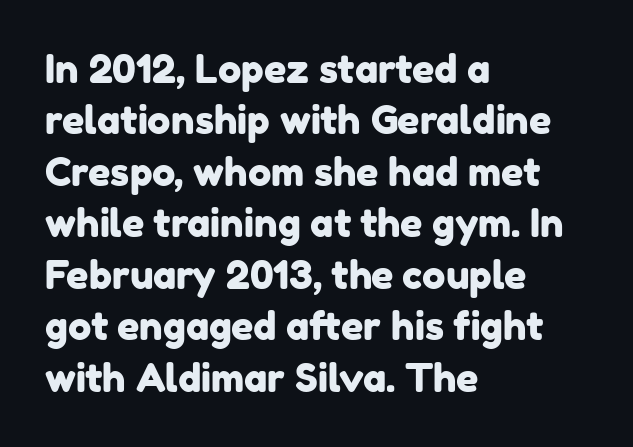
{"serif": "no", "width": "normal", "stroke_contrast": "low", "x_height": "medium", "monospaced": "no", "underline": "no", "align": "left", "line_spacing": "normal", "line_spacing_ratio": 1.32, "letter_spacing": "normal", "letter_spacing_em": 0.0, "glyph_px": 39}
